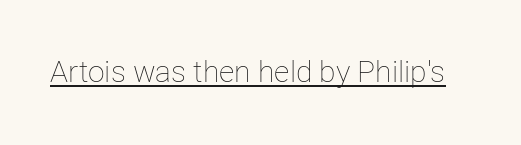
The image shows 30 px thin type, upright; set normal letter spacing, underlined; low stroke contrast and a medium x-height.
